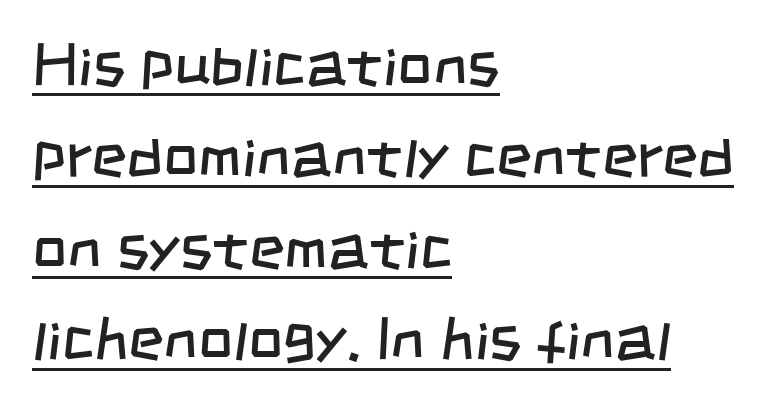
{"serif": "no", "bold": "no", "weight": "regular", "width": "condensed", "stroke_contrast": "low", "x_height": "large", "monospaced": "no", "underline": "yes", "align": "left", "line_spacing": "normal", "line_spacing_ratio": 1.5, "letter_spacing": "normal", "letter_spacing_em": 0.0, "glyph_px": 61}
